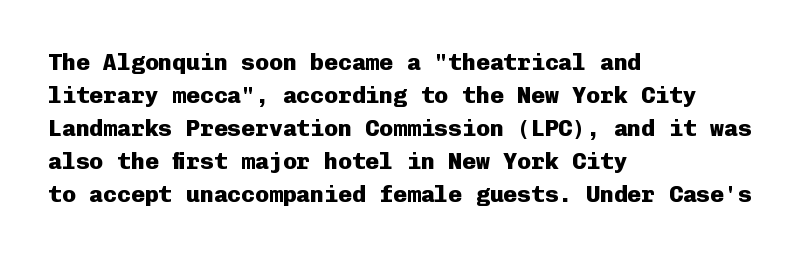
The image shows 23 px bold type, upright; set left-aligned, normal line spacing (1.44x), normal letter spacing, not underlined.
